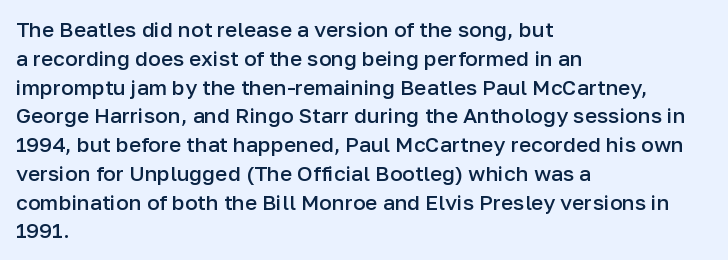
{"italic": "no", "bold": "semi", "underline": "no", "align": "left", "line_spacing": "normal", "line_spacing_ratio": 1.37, "letter_spacing": "normal", "letter_spacing_em": 0.0, "glyph_px": 21}
